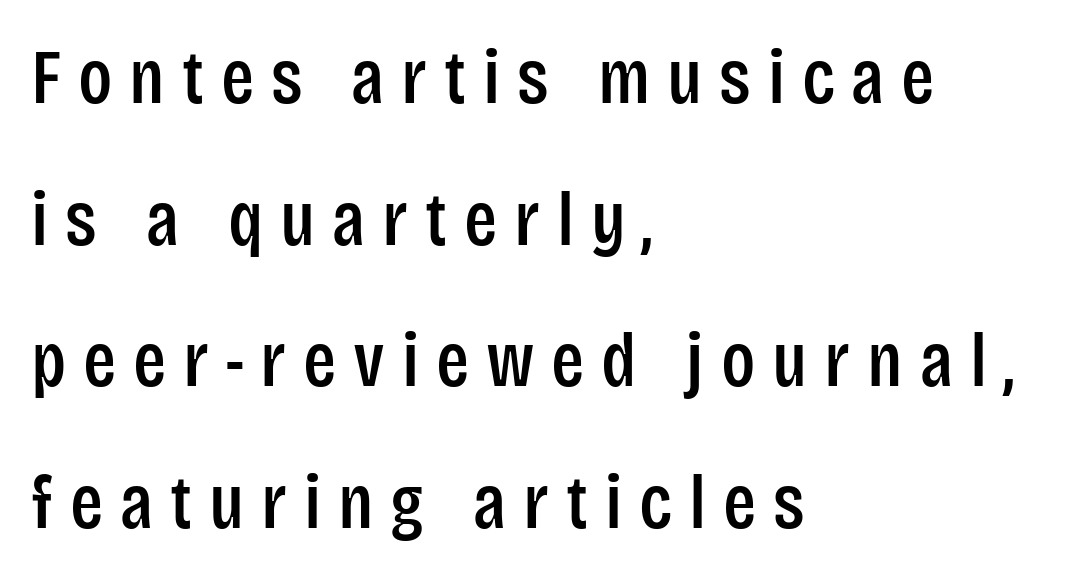
The tracking reads as deliberately expanded to a designer's eye. The font family rendered here belongs to the sans-serif group. The lines are quadded left. The strip under each line holds only bare page.
